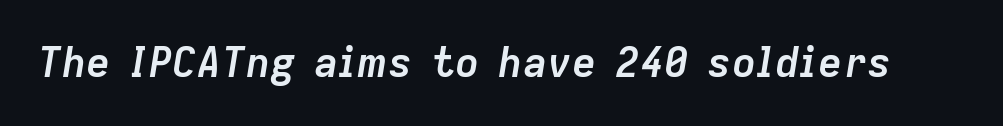
Q: Is the text bold? A: Yes.
Q: Is the text italic (slanted)? A: Yes, it leans right by about 9 degrees.
Q: Is the text underlined? A: No.
Q: Is the spacing between letters normal or unusually wide? A: Normal.
Q: Width (condensed, normal, or wide)? A: Normal.
Q: Stroke contrast? A: Low.
Q: x-height? A: Medium.
Q: Monospaced? A: No.
